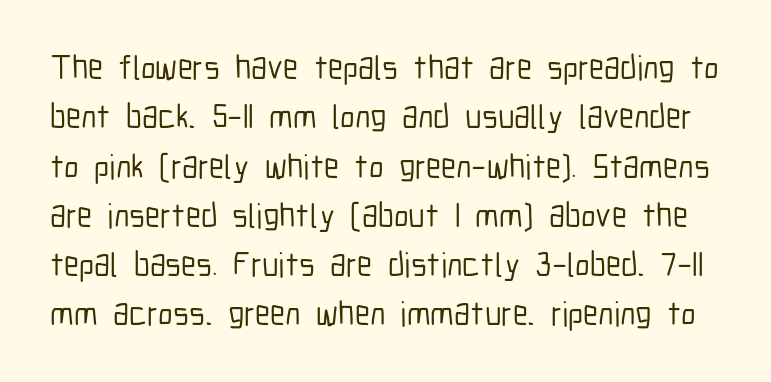
The image shows 34 px condensed sans-serif type, upright; set normal line spacing (1.45x), normal letter spacing, not underlined; low stroke contrast and a medium x-height.
